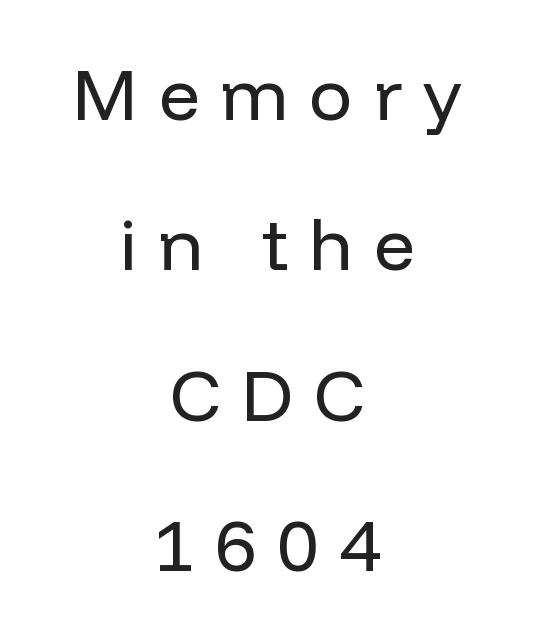
Vertical strokes here are truly vertical. One-word summary of the alignment: center. Vertically, the passage feels expansive, rows floating well apart. Letters have the restrained weight of plain body copy at most. In terms of letterspacing, this is a distinctly airy, spread setting. This is sans-serif lettering, the kind often seen on screens and signage.
